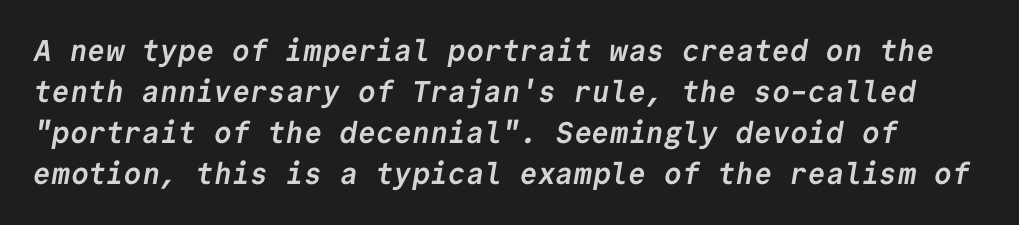
What stands out about the letter spacing? Nothing — it is the standard amount. A bare baseline throughout the passage. This sample uses a sans-serif face. Think of a typewriter: that constant character pitch is what you see here. Regular leading.
